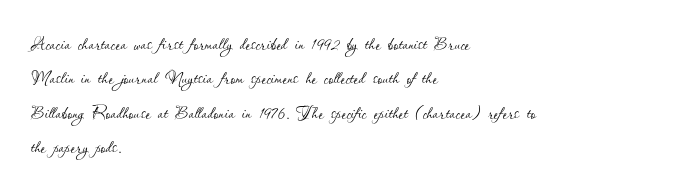
{"bold": "no", "underline": "no", "align": "left", "line_spacing": "normal", "line_spacing_ratio": 1.49, "letter_spacing": "normal", "letter_spacing_em": 0.0, "glyph_px": 23}
